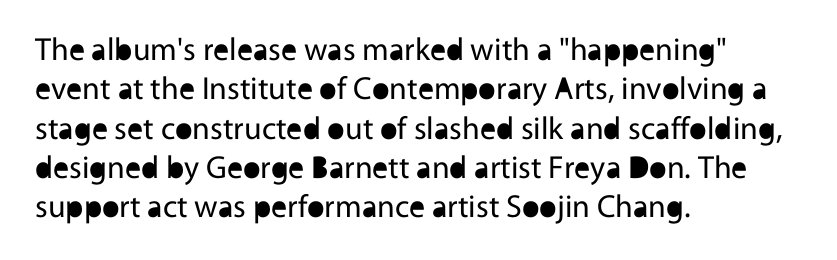
Q: Is the text bold? A: No.
Q: Is the text italic (slanted)? A: No, it is upright.
Q: Is the typeface a serif or a sans-serif typeface? A: Sans-serif.
Q: Is the text underlined? A: No.
Q: How is the paragraph aligned? A: Left-aligned.
Q: Is the spacing between letters normal or unusually wide? A: Normal.
Q: Width (condensed, normal, or wide)? A: Normal.
Q: x-height? A: Medium.
Q: Monospaced? A: No.
